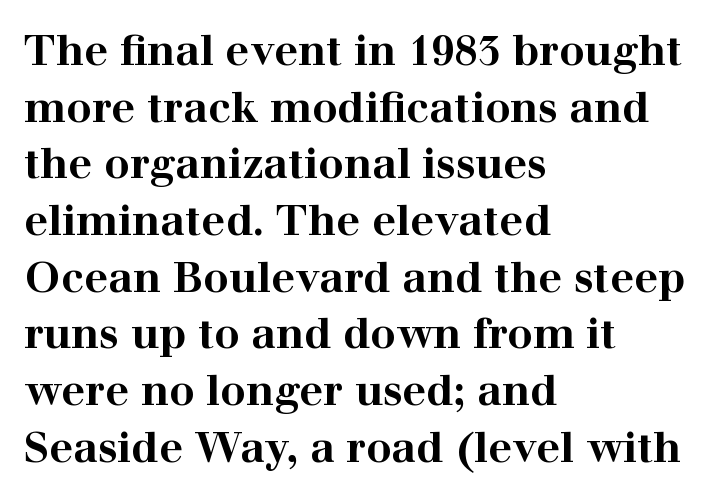
Q: Is the text bold? A: Yes.
Q: Is the text italic (slanted)? A: No, it is upright.
Q: Is the typeface a serif or a sans-serif typeface? A: Serif.
Q: Is the text underlined? A: No.
Q: How is the paragraph aligned? A: Left-aligned.
Q: Is the spacing between letters normal or unusually wide? A: Normal.
Q: Is the spacing between lines tight, normal or loose? A: Normal.
Q: Width (condensed, normal, or wide)? A: Wide.
Q: Stroke contrast? A: High.
Q: x-height? A: Medium.
Q: Monospaced? A: No.
